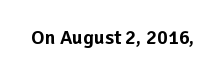
{"italic": "no", "underline": "no", "letter_spacing": "normal", "letter_spacing_em": 0.0, "glyph_px": 20}
